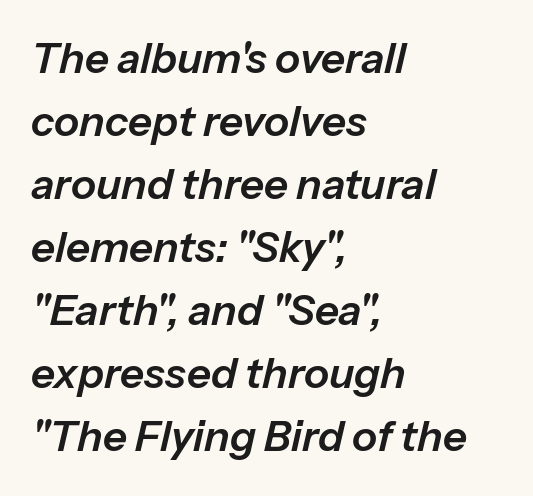
The image shows 42 px text type, italic (leaning right); set left-aligned, normal line spacing (1.5x), normal letter spacing, not underlined; low stroke contrast and a medium x-height.
